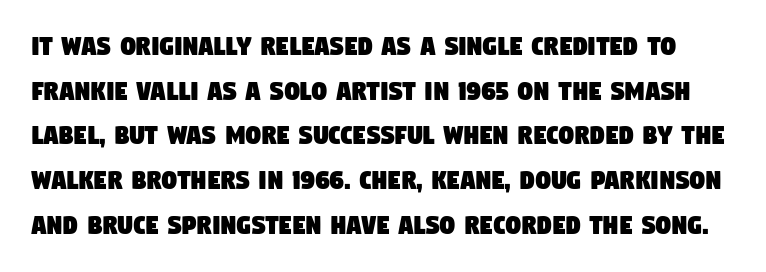
Q: Is the typeface a serif or a sans-serif typeface? A: Sans-serif.
Q: Is the text underlined? A: No.
Q: Is the spacing between letters normal or unusually wide? A: Normal.
Q: Is the spacing between lines tight, normal or loose? A: Normal.
Q: Width (condensed, normal, or wide)? A: Condensed.
Q: Stroke contrast? A: Low.
Q: x-height? A: Large.
Q: Monospaced? A: No.
